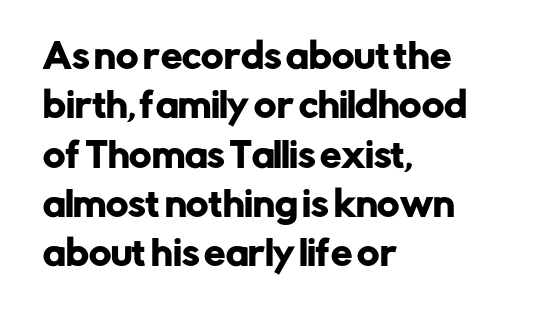
Q: Is the text italic (slanted)? A: No, it is upright.
Q: Is the typeface a serif or a sans-serif typeface? A: Sans-serif.
Q: Is the text underlined? A: No.
Q: How is the paragraph aligned? A: Left-aligned.
Q: Is the spacing between letters normal or unusually wide? A: Normal.
Q: Is the spacing between lines tight, normal or loose? A: Normal.
Q: Width (condensed, normal, or wide)? A: Normal.
Q: Stroke contrast? A: Low.
Q: x-height? A: Medium.
Q: Monospaced? A: No.
